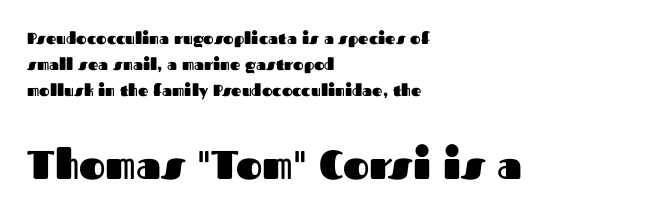
The tracking reads as untouched default to a designer's eye. The rendering uses natural spacing where letterforms have individual widths. The passage is arranged the way most books set body copy — flush left. The characters display no serif detailing; their extremities are plain.
